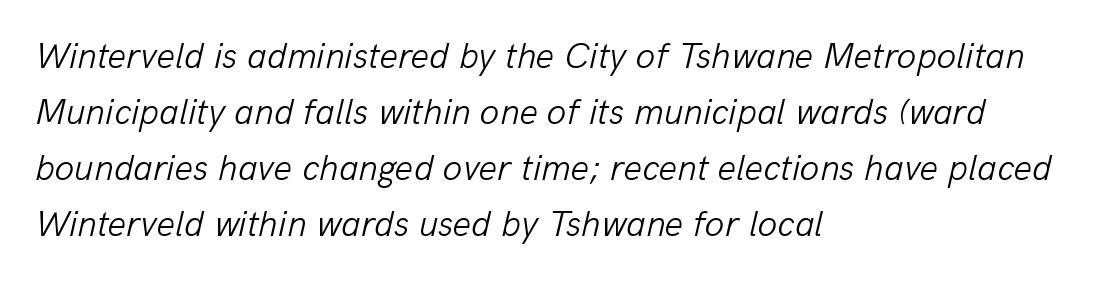
{"italic": "yes", "lean": "right", "slant_degrees": 13, "bold": "no", "weight": "light", "width": "normal", "stroke_contrast": "low", "x_height": "medium", "monospaced": "no", "underline": "no", "align": "left", "line_spacing": "normal", "line_spacing_ratio": 1.56, "letter_spacing": "normal", "letter_spacing_em": 0.0, "glyph_px": 36}
